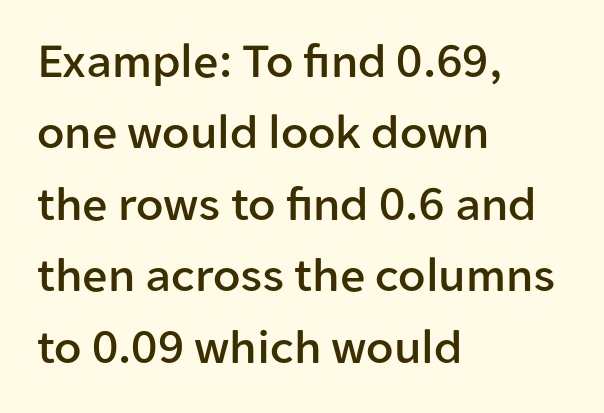
{"serif": "no", "italic": "no", "width": "normal", "stroke_contrast": "low", "x_height": "medium", "monospaced": "no", "underline": "no", "align": "left", "line_spacing": "normal", "line_spacing_ratio": 1.43, "letter_spacing": "normal", "letter_spacing_em": 0.0, "glyph_px": 50}
